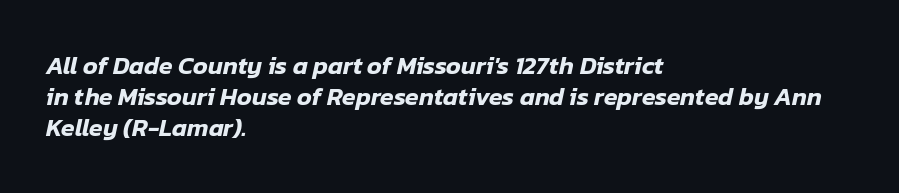
The rendering anchors every line to the left-hand side. The type is set solid horizontally, with unmodified tracking. Descender tails drop into unmarked territory. If you measured baseline to baseline, you'd find a middling distance.
